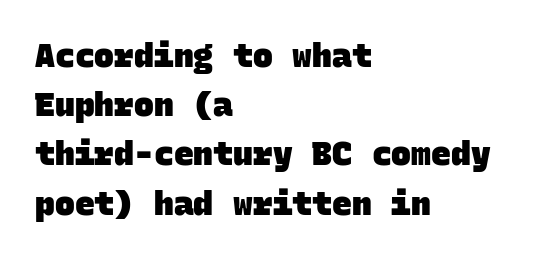
This rendering employs a face without finishing strokes, i.e., a sans-serif. Bold? Absolutely — the strokes are thick and heavy. The setting favours the left margin, as ordinary paragraphs usually do. In terms of letterspacing, this is plain default setting.
